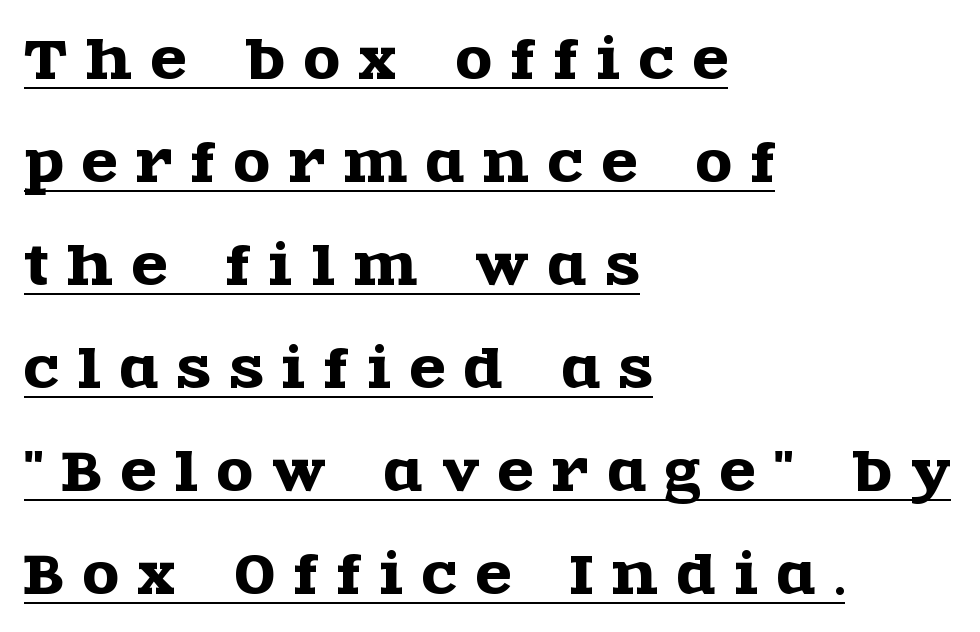
{"serif": "yes", "italic": "no", "width": "wide", "x_height": "large", "monospaced": "no", "underline": "yes", "align": "left", "line_spacing": "loose", "line_spacing_ratio": 1.98, "letter_spacing": "wide", "letter_spacing_em": 0.37, "glyph_px": 52}
